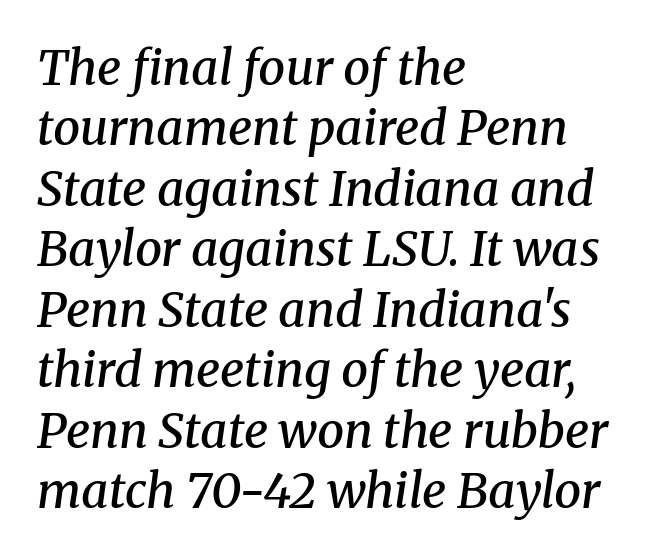
The image shows 48 px semibold serif type, italic (leaning right); set left-aligned, normal line spacing (1.26x), normal letter spacing, not underlined; medium stroke contrast and a medium x-height.
